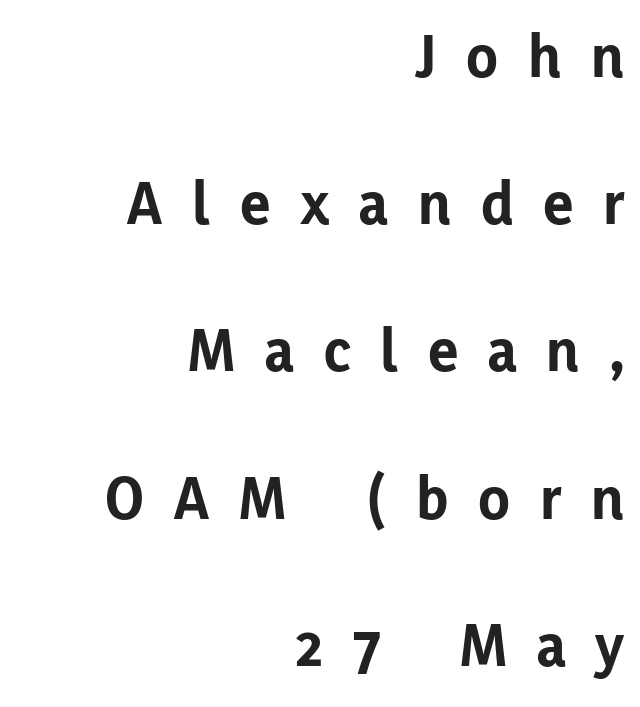
{"serif": "no", "italic": "no", "bold": "yes", "weight": "bold", "width": "normal", "stroke_contrast": "low", "x_height": "medium", "monospaced": "no", "underline": "no", "align": "right", "line_spacing": "loose", "line_spacing_ratio": 2.3, "letter_spacing": "wide", "letter_spacing_em": 0.47, "glyph_px": 64}
